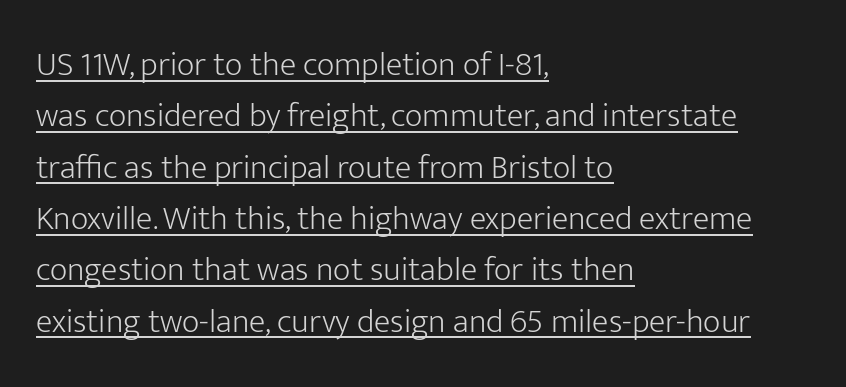
The image shows 34 px light sans-serif type, upright; set left-aligned, normal line spacing (1.51x), normal letter spacing, underlined; low stroke contrast and a medium x-height.
